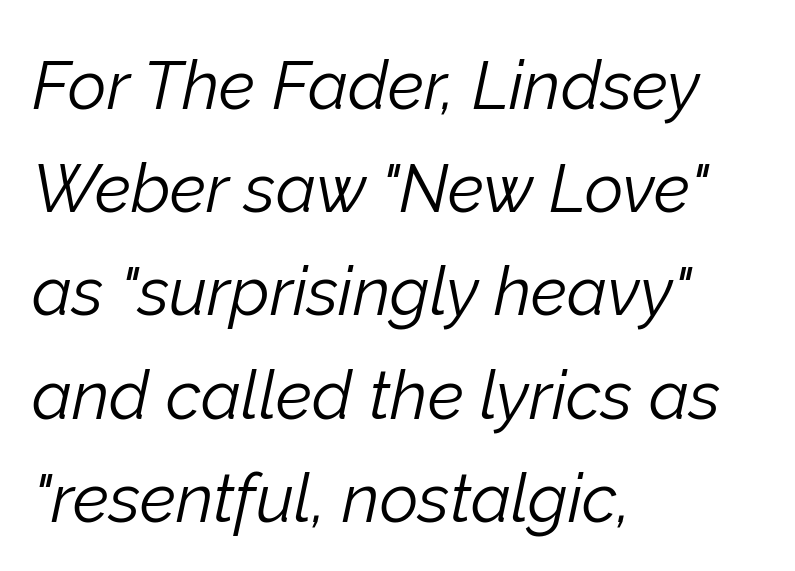
You could not count columns in this text — the font is proportionally spaced. The leading is moderate, giving the passage an even texture. A student would call this left alignment; a typographer would say flush left, rag right. The font's italic variant was chosen for this text. Plain, unruled lines of type. A quiet, ordinary-to-light weight characterises the typeface.
